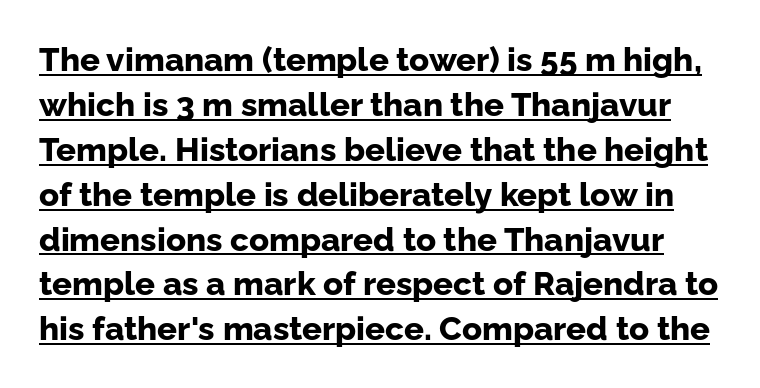
The image shows 33 px bold sans-serif type, upright; set normal line spacing (1.36x), normal letter spacing, underlined; low stroke contrast and a medium x-height.
